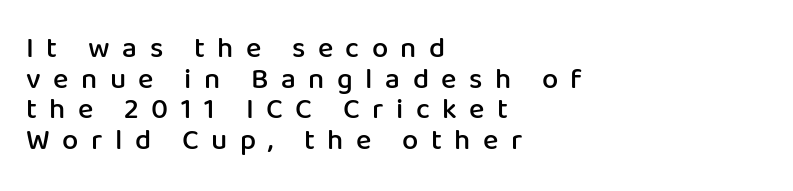
Typographically, this falls in the sans-serif category. Character widths vary here, with narrow letters taking less room than wide ones. Layout note: lines flush left. Leading: reduced. Is there any slant? The stems are plumb.
